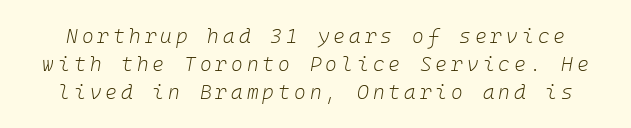
The image shows 20 px text type, italic (leaning right); set normal line spacing (1.39x), unusually wide letter spacing (+0.2 em), not underlined.
